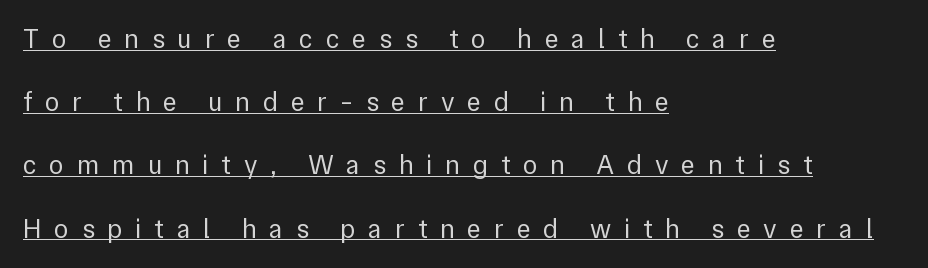
{"italic": "no", "bold": "no", "underline": "yes", "align": "left", "line_spacing": "loose", "line_spacing_ratio": 2.34, "letter_spacing": "wide", "letter_spacing_em": 0.47, "glyph_px": 27}
